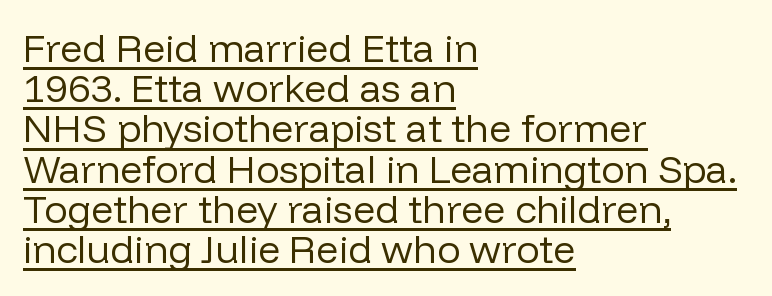
The image shows 39 px regular-weight sans-serif type, upright; set left-aligned, tight line spacing (1.03x), normal letter spacing, underlined; low stroke contrast and a medium x-height.
